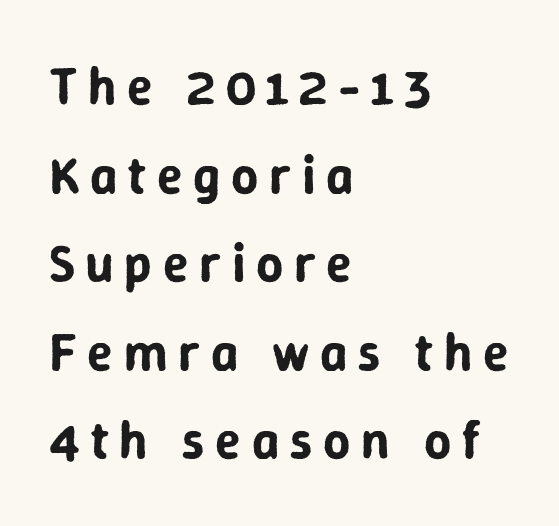
Check under the words: just untouched page. Line beginnings align vertically; line endings do not. Short note: letters widely spaced. The rendering shows plain stroke endings on the letterforms — a sans-serif design. The face used here is proportionally spaced, like ordinary book or web type. The lettering holds an erect, upright posture throughout.
